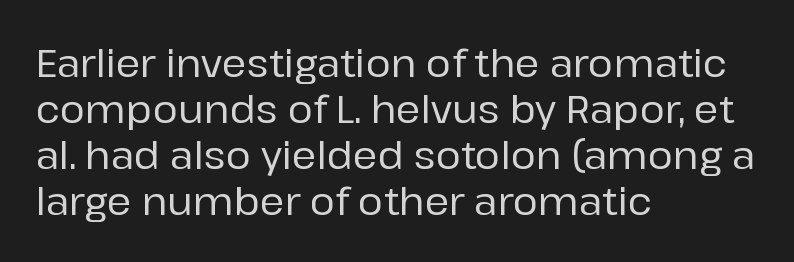
{"serif": "no", "italic": "no", "width": "normal", "stroke_contrast": "low", "x_height": "medium", "monospaced": "no", "underline": "no", "align": "left", "line_spacing_ratio": 1.21, "letter_spacing": "normal", "letter_spacing_em": 0.0, "glyph_px": 38}
